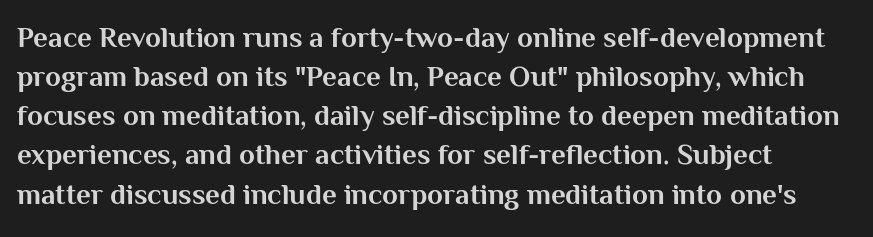
{"serif": "no", "italic": "no", "bold": "yes", "weight": "bold", "width": "normal", "stroke_contrast": "medium", "x_height": "medium", "monospaced": "no", "underline": "no", "line_spacing": "normal", "line_spacing_ratio": 1.35, "letter_spacing": "normal", "letter_spacing_em": 0.0, "glyph_px": 29}
